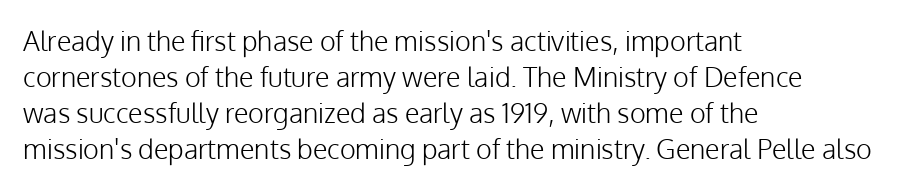
{"italic": "no", "bold": "no", "underline": "no", "align": "left", "line_spacing": "normal", "line_spacing_ratio": 1.33, "letter_spacing": "normal", "letter_spacing_em": 0.0, "glyph_px": 27}
